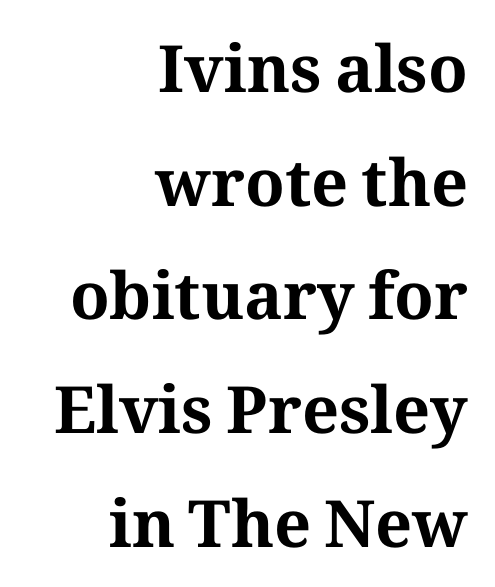
{"serif": "yes", "italic": "no", "bold": "yes", "weight": "bold", "width": "normal", "stroke_contrast": "medium", "x_height": "medium", "monospaced": "no", "underline": "no", "align": "right", "line_spacing_ratio": 1.75, "letter_spacing": "normal", "letter_spacing_em": 0.0, "glyph_px": 65}
